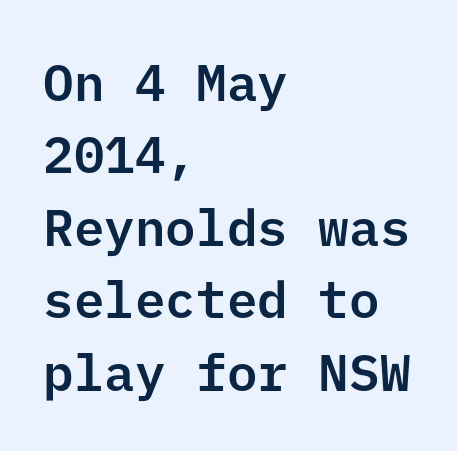
{"serif": "no", "italic": "no", "width": "normal", "stroke_contrast": "low", "x_height": "medium", "underline": "no", "align": "left", "line_spacing": "normal", "line_spacing_ratio": 1.42, "letter_spacing": "normal", "letter_spacing_em": 0.0, "glyph_px": 51}
